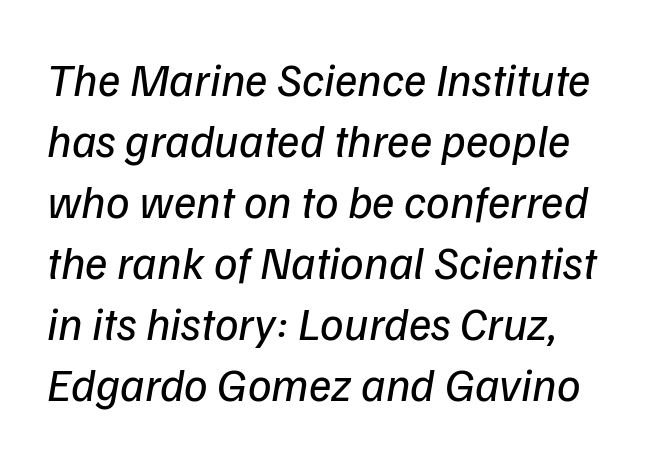
The image shows 47 px regular-weight sans-serif type; set normal line spacing (1.3x), normal letter spacing, not underlined; low stroke contrast and a medium x-height.
